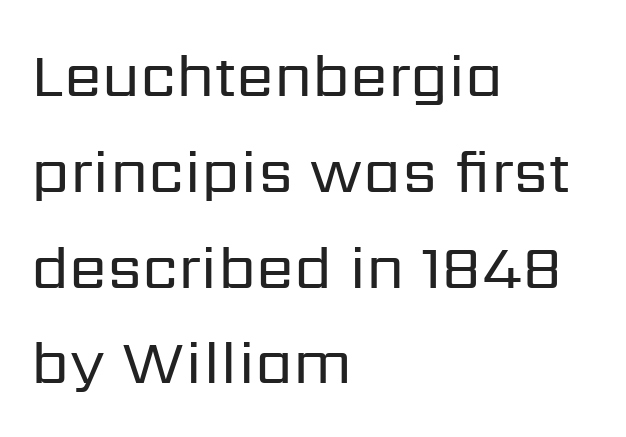
{"serif": "no", "italic": "no", "bold": "no", "weight": "regular", "width": "normal", "stroke_contrast": "low", "x_height": "medium", "monospaced": "no", "underline": "no", "align": "left", "line_spacing": "normal", "line_spacing_ratio": 1.57, "letter_spacing": "normal", "letter_spacing_em": 0.0, "glyph_px": 61}
